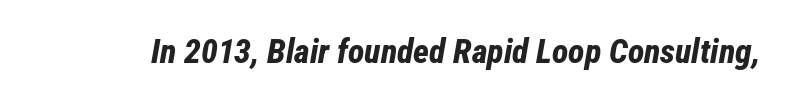
A clean baseline with only descenders dipping below it. The letters are bold, with thick, heavy strokes. Each letter keeps its own natural width here, so spacing adapts to shape. Letter spacing: default.
